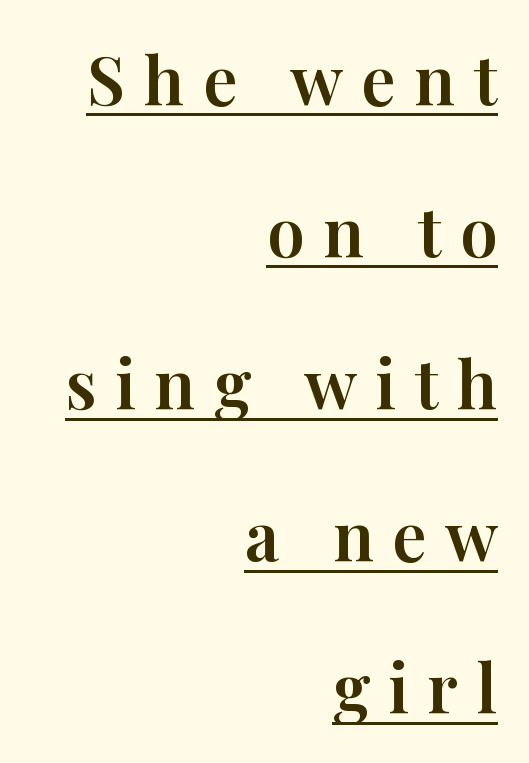
Q: Is the text italic (slanted)? A: No, it is upright.
Q: Is the typeface a serif or a sans-serif typeface? A: Serif.
Q: Is the text underlined? A: Yes.
Q: How is the paragraph aligned? A: Right-aligned.
Q: Is the spacing between letters normal or unusually wide? A: Unusually wide.
Q: Is the spacing between lines tight, normal or loose? A: Loose.
Q: Width (condensed, normal, or wide)? A: Normal.
Q: Stroke contrast? A: High.
Q: x-height? A: Medium.
Q: Monospaced? A: No.
